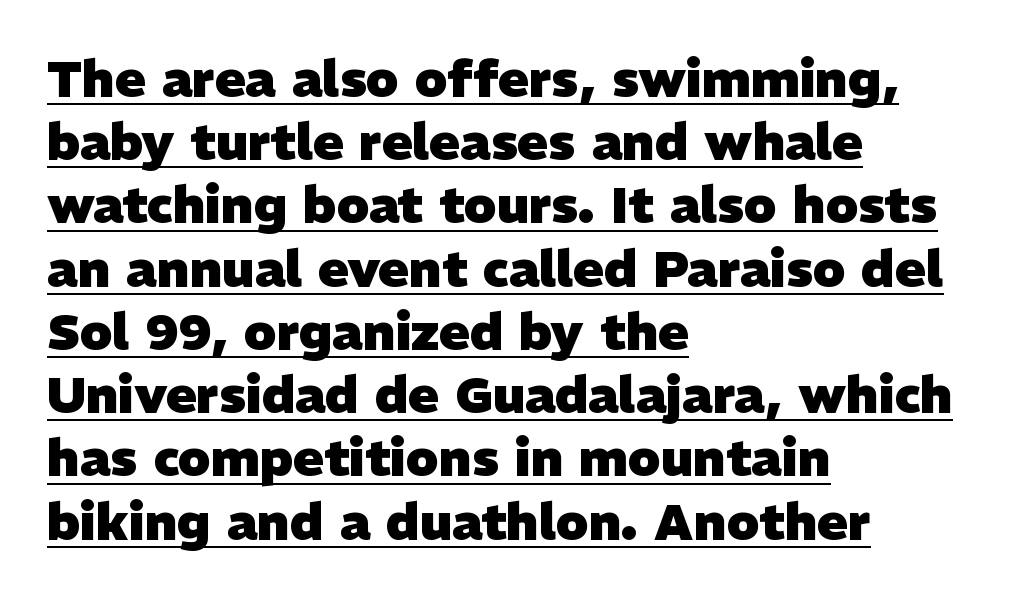
Q: Is the text bold? A: Yes.
Q: Is the typeface a serif or a sans-serif typeface? A: Sans-serif.
Q: Is the text underlined? A: Yes.
Q: How is the paragraph aligned? A: Left-aligned.
Q: Is the spacing between letters normal or unusually wide? A: Normal.
Q: Width (condensed, normal, or wide)? A: Normal.
Q: Stroke contrast? A: Low.
Q: x-height? A: Medium.
Q: Monospaced? A: No.
